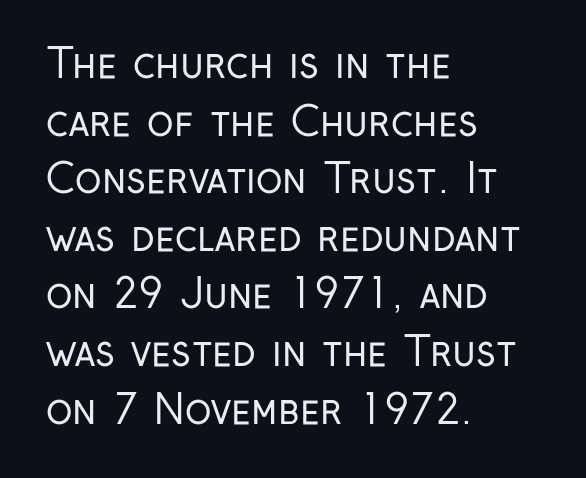
Q: Is the text bold? A: No.
Q: Is the text italic (slanted)? A: No, it is upright.
Q: Is the typeface a serif or a sans-serif typeface? A: Sans-serif.
Q: Is the text underlined? A: No.
Q: How is the paragraph aligned? A: Left-aligned.
Q: Is the spacing between letters normal or unusually wide? A: Normal.
Q: Is the spacing between lines tight, normal or loose? A: Normal.
Q: Width (condensed, normal, or wide)? A: Condensed.
Q: Stroke contrast? A: Low.
Q: x-height? A: Medium.
Q: Monospaced? A: No.
